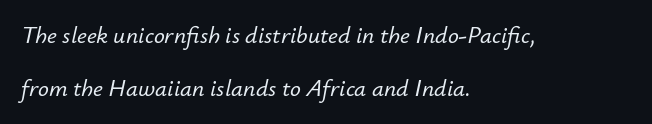
Q: Is the text italic (slanted)? A: Yes, it leans right by about 12 degrees.
Q: Is the text underlined? A: No.
Q: How is the paragraph aligned? A: Left-aligned.
Q: Is the spacing between letters normal or unusually wide? A: Normal.
Q: Is the spacing between lines tight, normal or loose? A: Loose.
